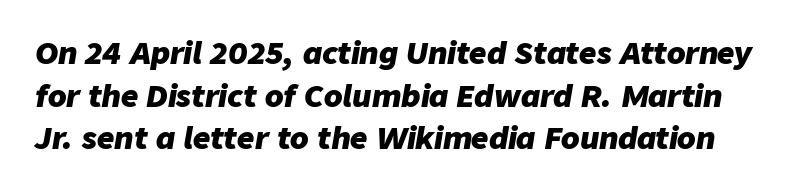
{"italic": "yes", "lean": "right", "slant_degrees": 9, "bold": "yes", "weight": "heavy", "width": "normal", "stroke_contrast": "low", "x_height": "medium", "monospaced": "no", "underline": "no", "line_spacing": "normal", "line_spacing_ratio": 1.42, "letter_spacing": "normal", "letter_spacing_em": 0.0, "glyph_px": 30}
